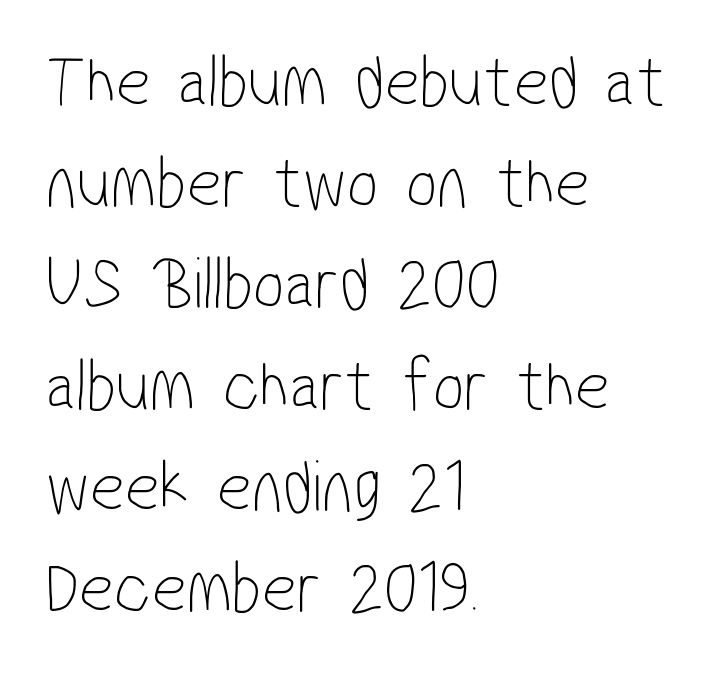
{"serif": "no", "bold": "no", "weight": "thin", "width": "condensed", "stroke_contrast": "low", "x_height": "medium", "monospaced": "no", "underline": "no", "align": "left", "line_spacing": "normal", "line_spacing_ratio": 1.35, "letter_spacing": "normal", "letter_spacing_em": 0.0, "glyph_px": 75}
